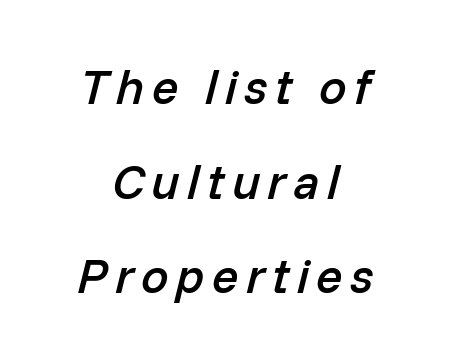
Q: Is the text bold? A: Semi-bold.
Q: Is the text italic (slanted)? A: Yes, it leans right by about 14 degrees.
Q: Is the text underlined? A: No.
Q: How is the paragraph aligned? A: Centered.
Q: Is the spacing between lines tight, normal or loose? A: Loose.
Q: Width (condensed, normal, or wide)? A: Normal.
Q: Stroke contrast? A: Low.
Q: x-height? A: Medium.
Q: Monospaced? A: No.
